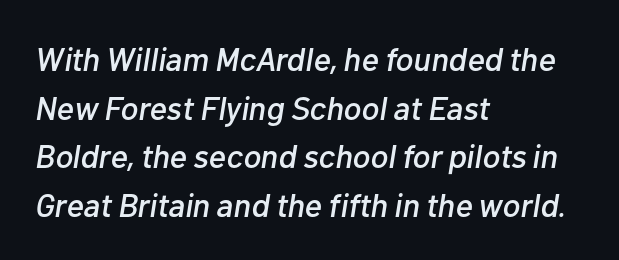
{"italic": "yes", "lean": "right", "slant_degrees": 10, "width": "normal", "stroke_contrast": "low", "x_height": "medium", "monospaced": "no", "underline": "no", "align": "left", "line_spacing": "normal", "line_spacing_ratio": 1.47, "letter_spacing": "normal", "letter_spacing_em": 0.0, "glyph_px": 33}
